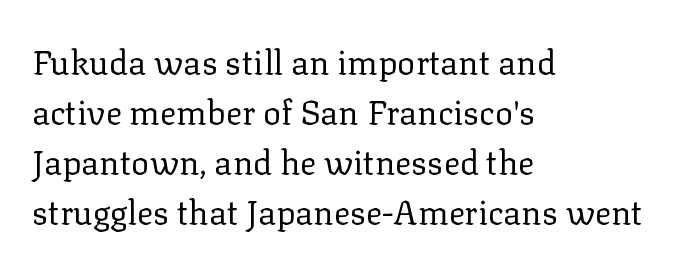
Q: Is the text bold? A: No.
Q: Is the text italic (slanted)? A: No, it is upright.
Q: Is the typeface a serif or a sans-serif typeface? A: Serif.
Q: Is the text underlined? A: No.
Q: How is the paragraph aligned? A: Left-aligned.
Q: Is the spacing between letters normal or unusually wide? A: Normal.
Q: Is the spacing between lines tight, normal or loose? A: Normal.
Q: Width (condensed, normal, or wide)? A: Normal.
Q: Stroke contrast? A: Low.
Q: x-height? A: Medium.
Q: Monospaced? A: No.
